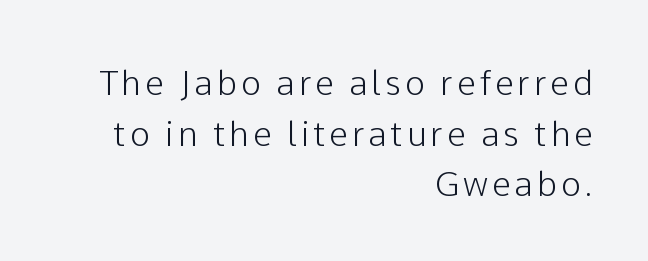
The image shows 34 px sans-serif type, upright; set right-aligned, normal line spacing (1.49x), not underlined; low stroke contrast and a medium x-height.
